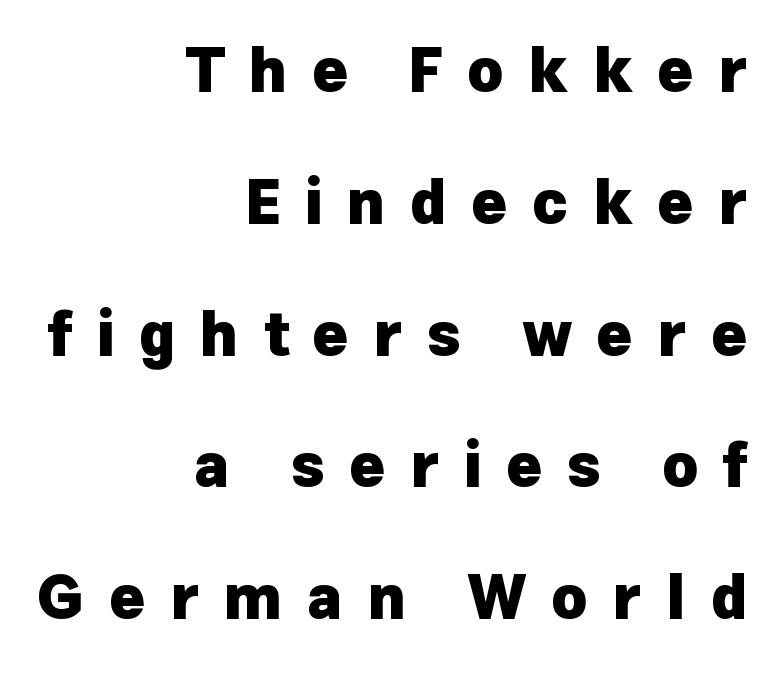
Is this a fixed-width face? No — the glyphs have proportional, varying widths. A clean baseline with only descenders dipping below it. Ascenders rise straight up at ninety degrees. The designer dialed line spacing up above the default. Alignment: flush right. The letters are spread apart with noticeably loose tracking.
